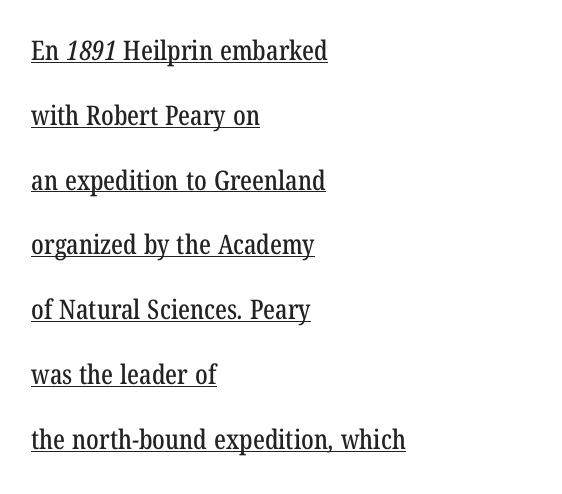
Inter-character spacing is left at the font's built-in metrics. Which margin do the lines hug? The left one — the right edge is uneven. You can see a thin bar hugging the bottom of the glyphs. Successive baselines arrive slowly, with a big drop between each.
